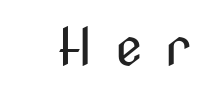
{"serif": "no", "italic": "no", "bold": "no", "weight": "regular", "width": "condensed", "stroke_contrast": "medium", "x_height": "medium", "monospaced": "no", "underline": "no", "letter_spacing": "wide", "letter_spacing_em": 0.44, "glyph_px": 51}
